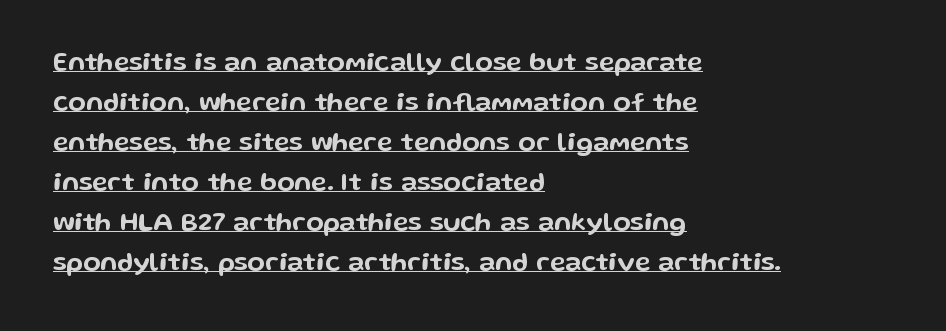
Q: Is the text italic (slanted)? A: No, it is upright.
Q: Is the text underlined? A: Yes.
Q: How is the paragraph aligned? A: Left-aligned.
Q: Is the spacing between letters normal or unusually wide? A: Normal.
Q: Is the spacing between lines tight, normal or loose? A: Normal.
